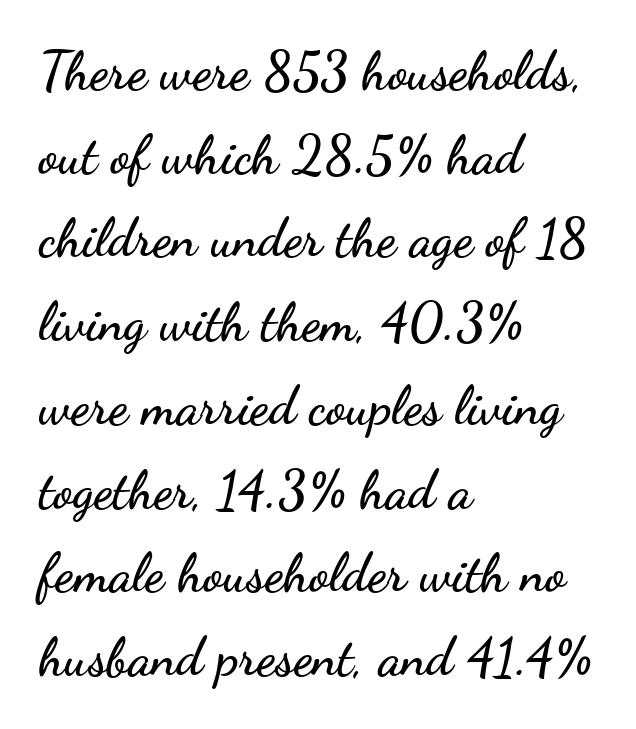
{"serif": "no", "width": "wide", "stroke_contrast": "low", "x_height": "small", "monospaced": "no", "underline": "no", "align": "left", "line_spacing": "normal", "line_spacing_ratio": 1.58, "letter_spacing": "normal", "letter_spacing_em": 0.0, "glyph_px": 53}
